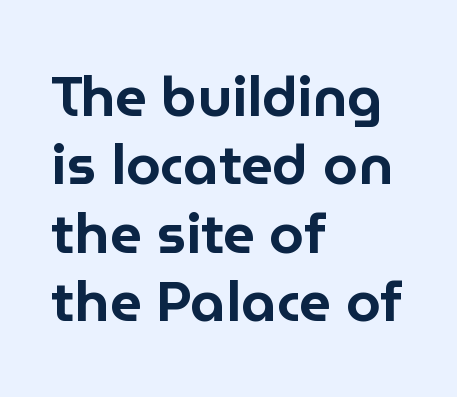
{"serif": "no", "italic": "no", "width": "normal", "stroke_contrast": "low", "x_height": "medium", "monospaced": "no", "underline": "no", "align": "left", "line_spacing_ratio": 1.22, "letter_spacing": "normal", "letter_spacing_em": 0.0, "glyph_px": 56}
